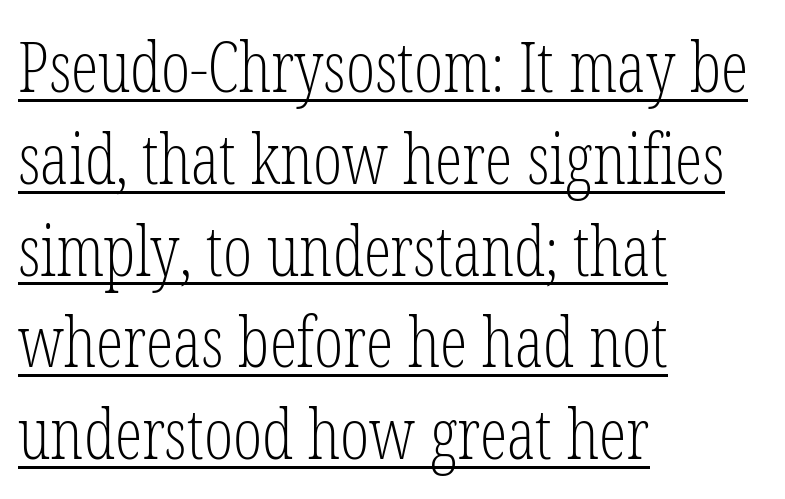
The image shows 69 px light, condensed serif type, upright; set left-aligned, normal line spacing (1.33x), normal letter spacing, underlined; low stroke contrast and a medium x-height.
